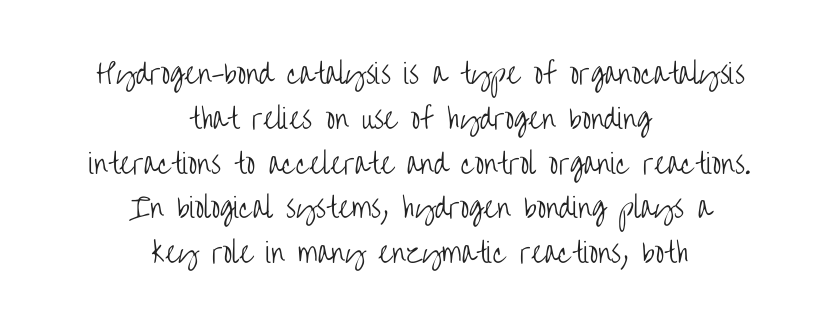
Q: Is the text bold? A: No.
Q: Is the text italic (slanted)? A: No, it is upright.
Q: Is the text underlined? A: No.
Q: How is the paragraph aligned? A: Centered.
Q: Is the spacing between letters normal or unusually wide? A: Normal.
Q: Is the spacing between lines tight, normal or loose? A: Normal.
